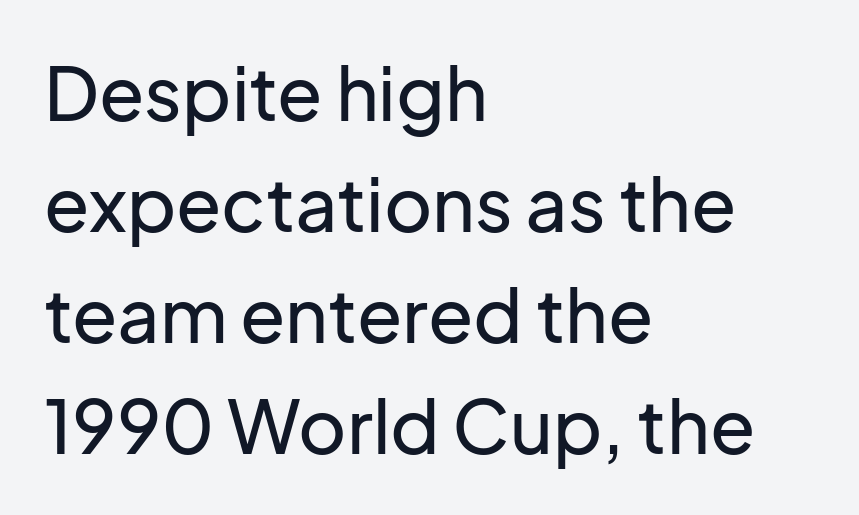
The image shows 74 px sans-serif type, upright; set left-aligned, normal line spacing (1.5x), normal letter spacing, not underlined; low stroke contrast and a medium x-height.
